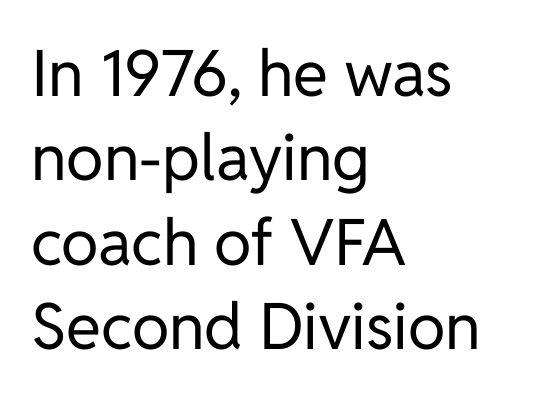
The image shows 64 px regular-weight sans-serif type, upright; set left-aligned, normal line spacing (1.32x), normal letter spacing, not underlined; low stroke contrast and a medium x-height.
